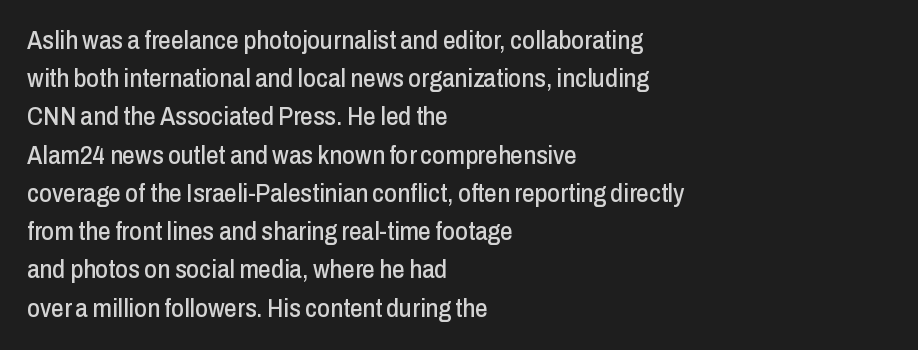
Q: Is the text italic (slanted)? A: No, it is upright.
Q: Is the text underlined? A: No.
Q: How is the paragraph aligned? A: Left-aligned.
Q: Is the spacing between letters normal or unusually wide? A: Normal.
Q: Is the spacing between lines tight, normal or loose? A: Normal.
